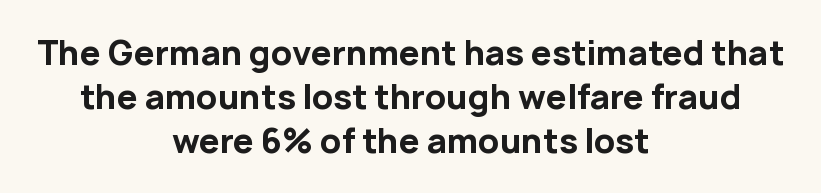
The image shows 33 px bold sans-serif type, upright; set centered, normal line spacing (1.33x), normal letter spacing, not underlined; low stroke contrast and a medium x-height.
